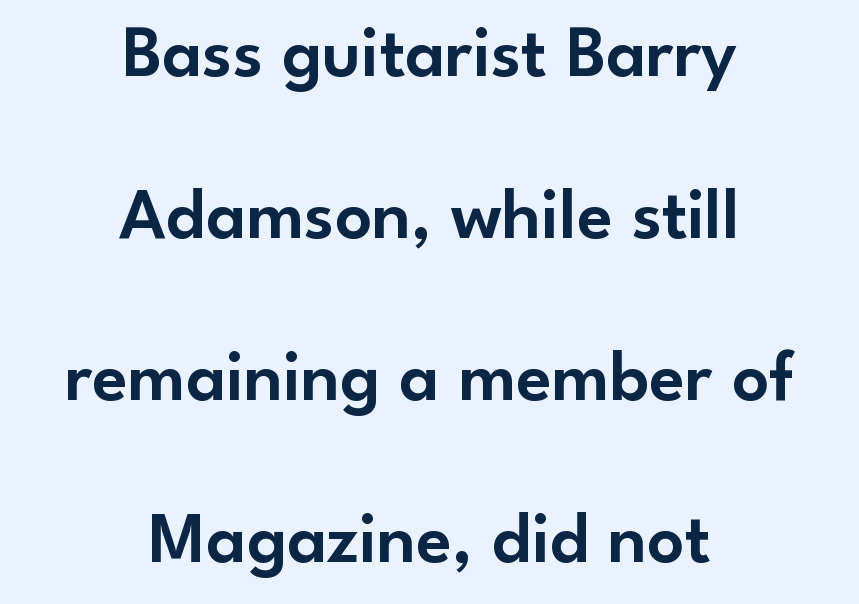
Q: Is the text italic (slanted)? A: No, it is upright.
Q: Is the typeface a serif or a sans-serif typeface? A: Sans-serif.
Q: Is the text underlined? A: No.
Q: How is the paragraph aligned? A: Centered.
Q: Is the spacing between letters normal or unusually wide? A: Normal.
Q: Is the spacing between lines tight, normal or loose? A: Loose.
Q: Width (condensed, normal, or wide)? A: Normal.
Q: Stroke contrast? A: Low.
Q: x-height? A: Small.
Q: Monospaced? A: No.
